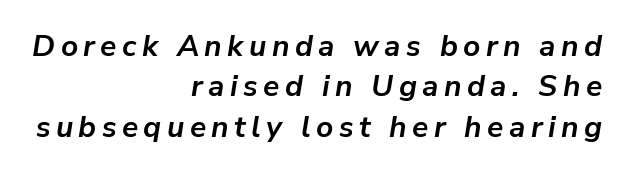
A flush-right, rag-left setting is used for this passage. How would I describe the line gaps? Plain and ordinary. The typography opts for an oblique posture over an upright one. Bold? Absolutely — the strokes are thick and heavy. Lines of text with bare space underneath. Proportional: the letters do not fall into vertical columns.
